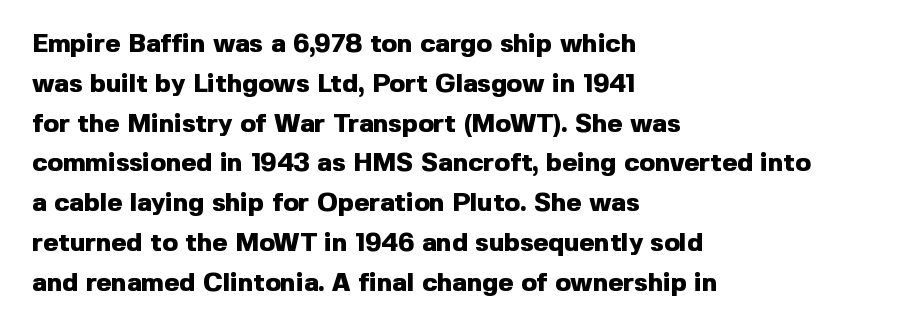
Plenty of ink on the page — the face is bold. Vertical spacing — default. Descenders hang freely into open space. All the whitespace from short lines collects on the right. This rendering leaves character spacing at its baseline value. Do the letters lean? They stand straight.
